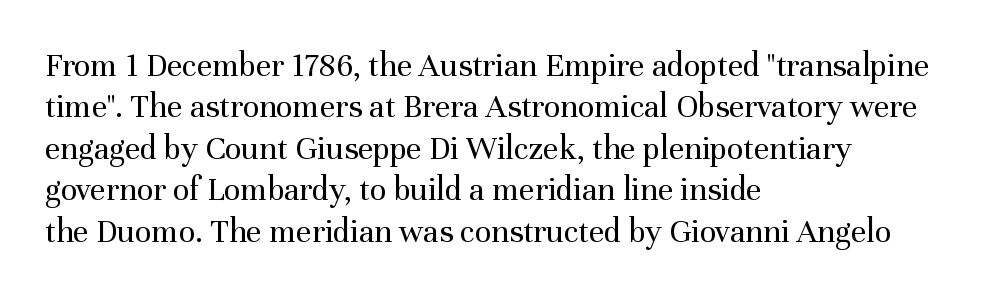
Short and long lines alike share a common starting point at left. A typesetter would call this proportional, since set widths differ per character. The characters display serif detailing at their extremities. Nothing unusual about the tracking: characters are spaced as the font intends. The gap between lines stays unmarked. Nope, not italic — everything's standing straight.
